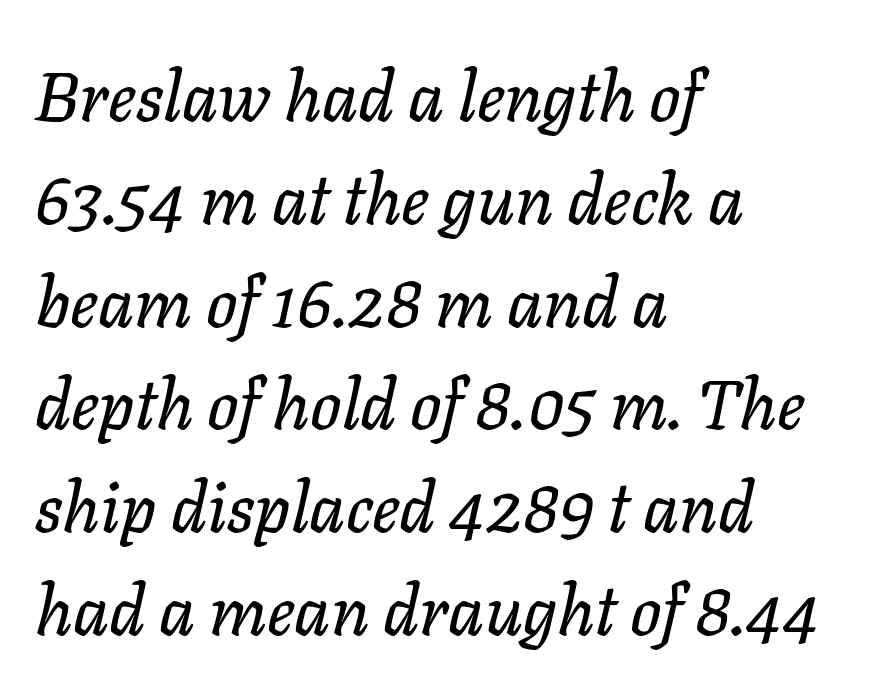
{"italic": "yes", "lean": "right", "slant_degrees": 11, "width": "normal", "stroke_contrast": "low", "x_height": "medium", "monospaced": "no", "underline": "no", "align": "left", "line_spacing": "normal", "line_spacing_ratio": 1.49, "letter_spacing": "normal", "letter_spacing_em": 0.0, "glyph_px": 69}
